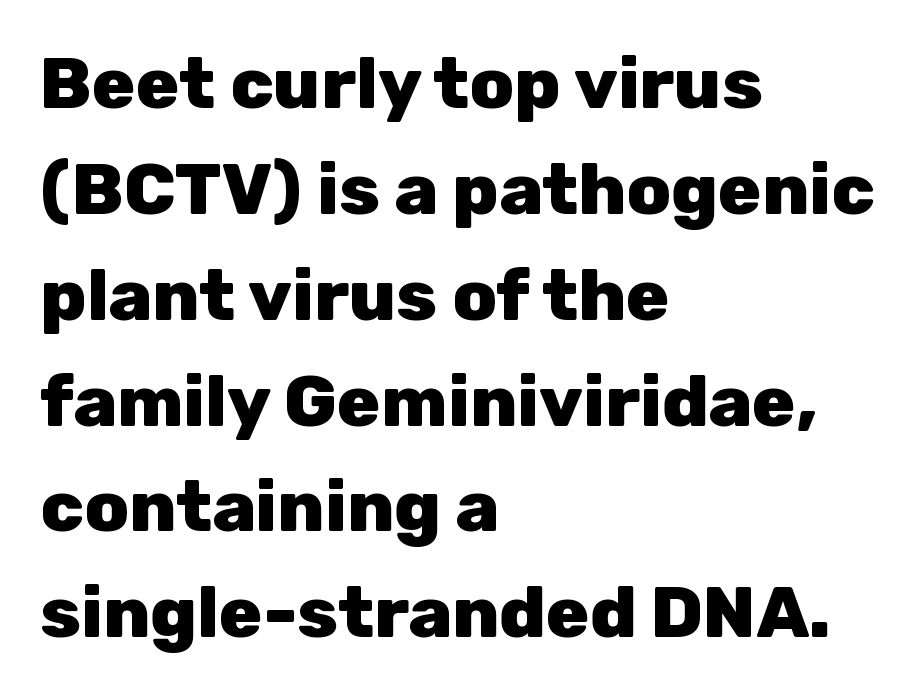
The image shows 72 px heavy sans-serif type, upright; set left-aligned, normal line spacing (1.47x), normal letter spacing, not underlined; low stroke contrast and a medium x-height.
